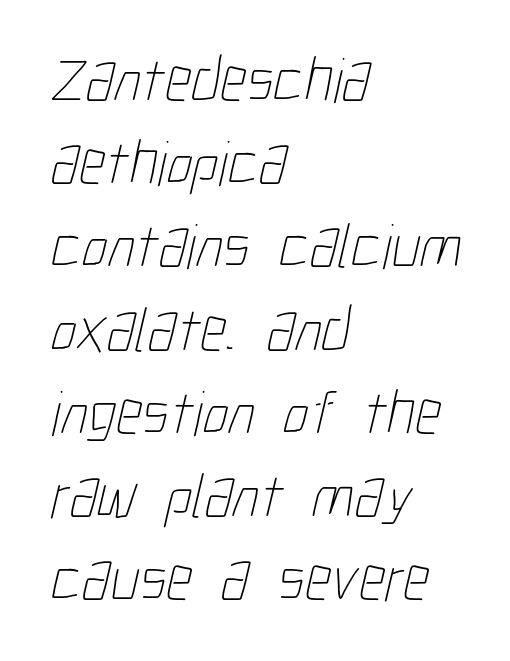
{"bold": "no", "weight": "thin", "width": "condensed", "stroke_contrast": "low", "x_height": "medium", "monospaced": "no", "underline": "no", "align": "left", "line_spacing": "normal", "line_spacing_ratio": 1.3, "letter_spacing": "normal", "letter_spacing_em": 0.0, "glyph_px": 64}
